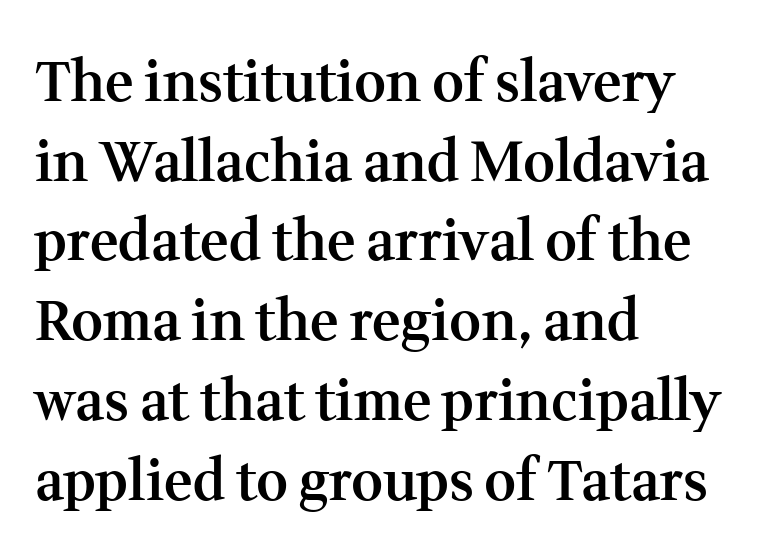
I'd describe the lettering as semibold — firm but not a full bold. Words appear dense and cohesive because spacing is normal. Little horizontal feet cap the strokes, marking this as serif type. Only glyphs here, with clear space below each row. The letters advance in unequal steps, a hallmark of proportional type. Honestly, the row spacing looks completely unremarkable.
